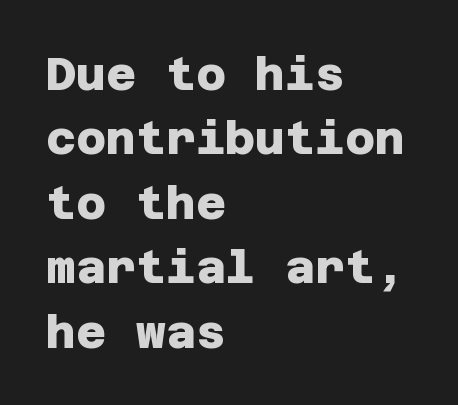
The image shows 46 px heavy sans-serif type; set left-aligned, normal line spacing (1.4x), normal letter spacing, not underlined; low stroke contrast and a large x-height.
